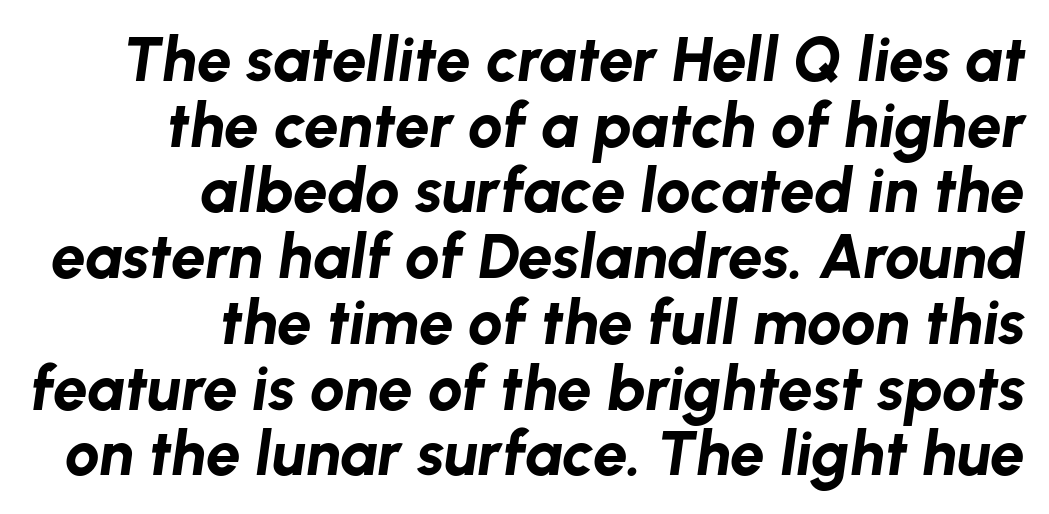
{"italic": "yes", "lean": "right", "slant_degrees": 8, "bold": "yes", "weight": "bold", "width": "normal", "stroke_contrast": "low", "x_height": "medium", "monospaced": "no", "underline": "no", "align": "right", "line_spacing": "tight", "line_spacing_ratio": 1.06, "letter_spacing": "normal", "letter_spacing_em": 0.0, "glyph_px": 62}
